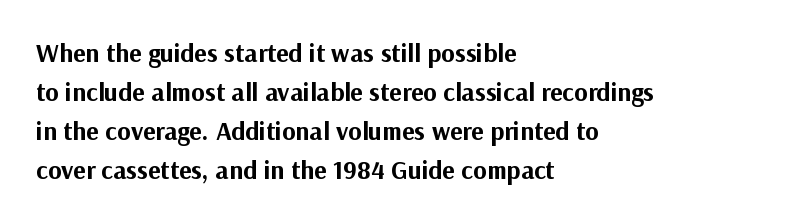
{"italic": "no", "bold": "yes", "underline": "no", "align": "left", "line_spacing": "normal", "line_spacing_ratio": 1.5, "letter_spacing": "normal", "letter_spacing_em": 0.0, "glyph_px": 26}
